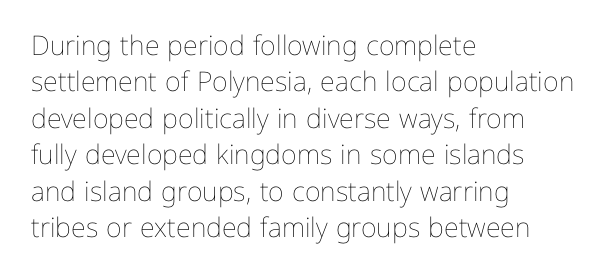
The image shows 27 px text type, upright; set left-aligned, normal line spacing (1.35x), normal letter spacing, not underlined.
